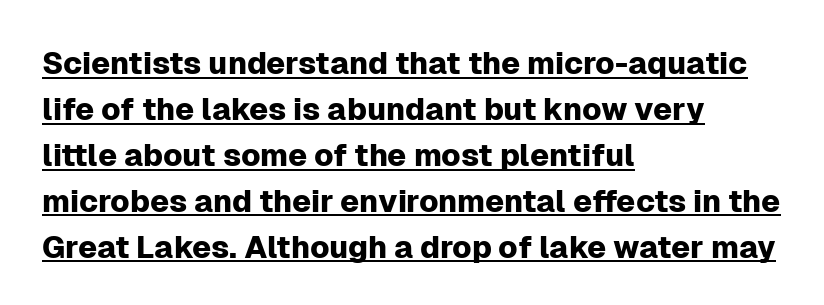
{"serif": "no", "italic": "no", "width": "normal", "stroke_contrast": "low", "x_height": "medium", "monospaced": "no", "underline": "yes", "align": "left", "line_spacing": "normal", "line_spacing_ratio": 1.48, "letter_spacing": "normal", "letter_spacing_em": 0.0, "glyph_px": 31}
